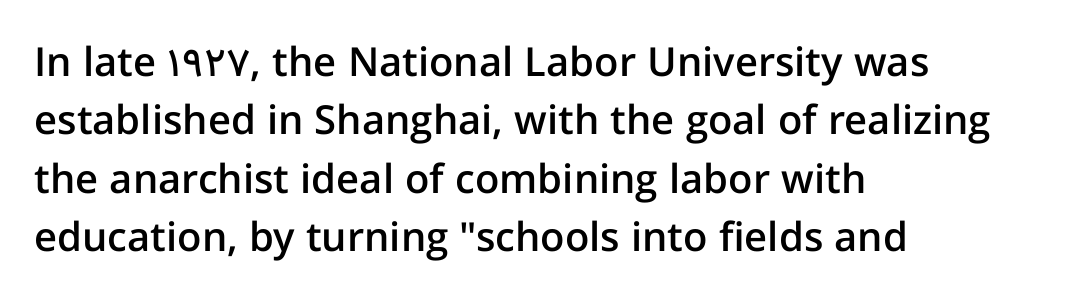
{"serif": "no", "italic": "no", "bold": "semi", "weight": "semibold", "width": "normal", "stroke_contrast": "low", "x_height": "medium", "monospaced": "no", "underline": "no", "align": "left", "line_spacing": "normal", "line_spacing_ratio": 1.46, "letter_spacing": "normal", "letter_spacing_em": 0.0, "glyph_px": 40}
